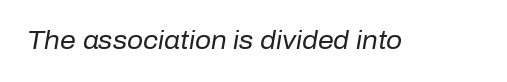
The weight would be labelled regular, book, light, or lighter still. Rendered with sloped, italic letterforms. Any mark beneath the type? The region is blank. A typesetter would call this zero additional tracking.
